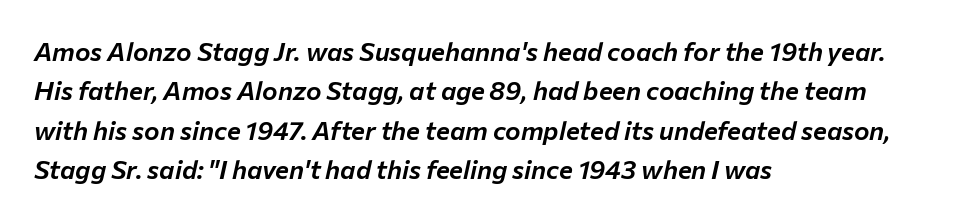
Q: Is the text italic (slanted)? A: Yes, it leans right by about 12 degrees.
Q: Is the text underlined? A: No.
Q: How is the paragraph aligned? A: Left-aligned.
Q: Is the spacing between letters normal or unusually wide? A: Normal.
Q: Is the spacing between lines tight, normal or loose? A: Normal.
